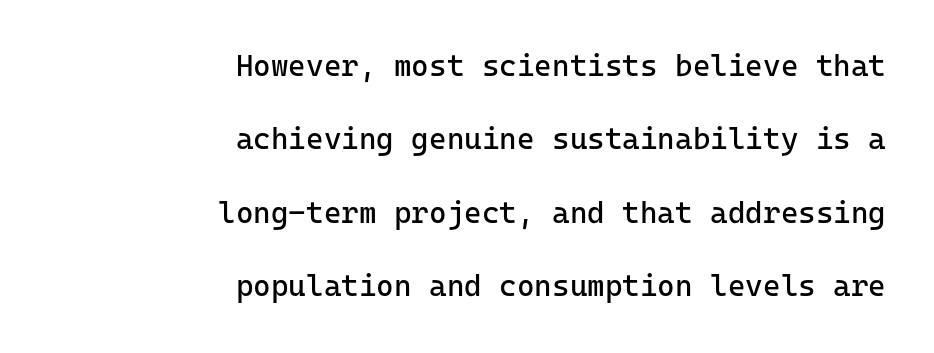
{"serif": "no", "italic": "no", "bold": "no", "weight": "regular", "width": "normal", "stroke_contrast": "low", "x_height": "medium", "underline": "no", "align": "right", "line_spacing": "loose", "line_spacing_ratio": 2.45, "letter_spacing": "normal", "letter_spacing_em": 0.0, "glyph_px": 30}
